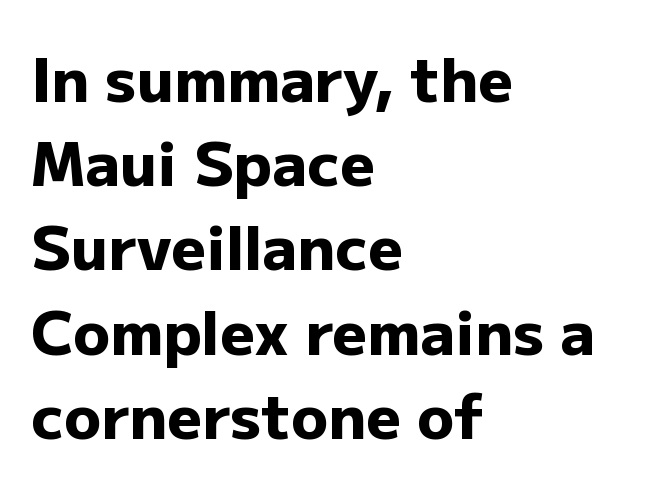
Q: Is the text bold? A: Yes.
Q: Is the text italic (slanted)? A: No, it is upright.
Q: Is the typeface a serif or a sans-serif typeface? A: Sans-serif.
Q: Is the text underlined? A: No.
Q: How is the paragraph aligned? A: Left-aligned.
Q: Is the spacing between letters normal or unusually wide? A: Normal.
Q: Is the spacing between lines tight, normal or loose? A: Normal.
Q: Width (condensed, normal, or wide)? A: Normal.
Q: Stroke contrast? A: Low.
Q: x-height? A: Medium.
Q: Monospaced? A: No.
